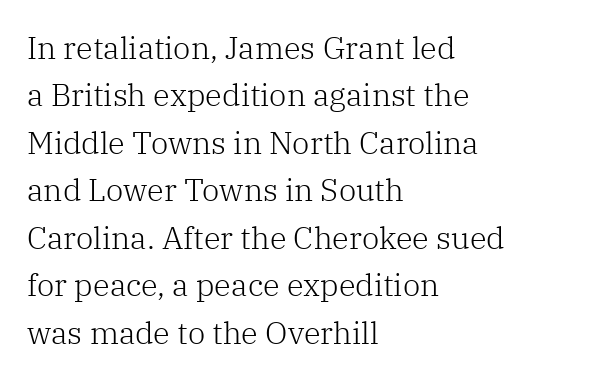
Each line starts at the same left margin while the right side varies. Has an underline been added? It has not. Honestly, the row spacing looks completely unremarkable. Italic: no, the glyphs are upright roman. Inter-character spacing is left at the font's built-in metrics.
